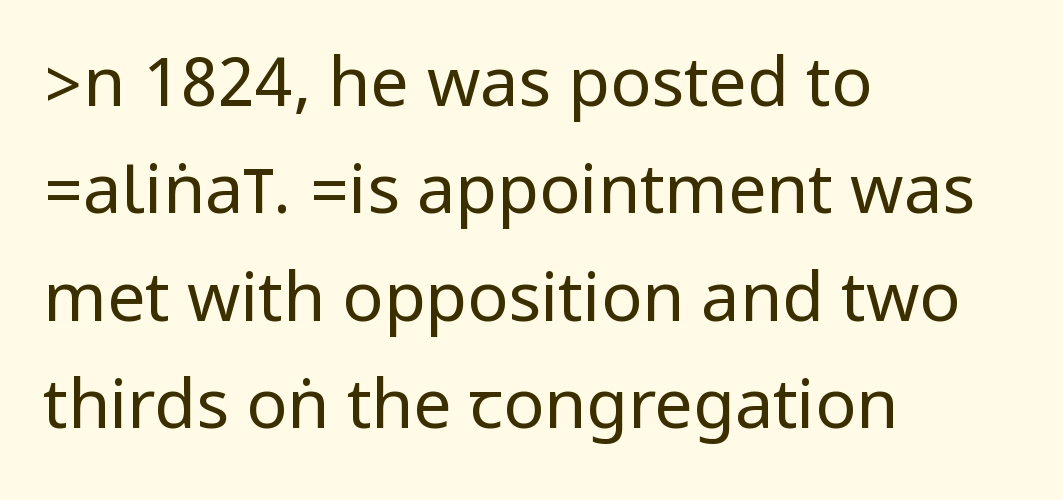
Which margin do the lines hug? The left one — the right edge is uneven. Has an underline been added? It has not. These lines sit exactly where default settings would place them. The typesetting does not lean heavy: it is not bold.
